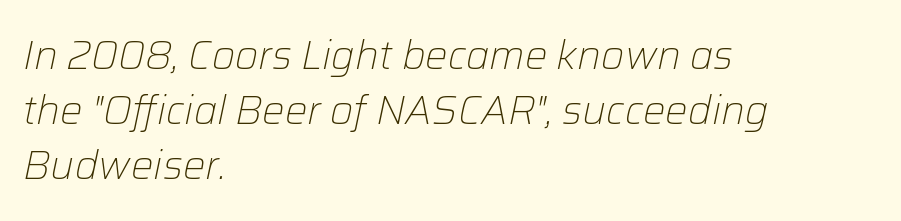
The image shows 40 px light type, italic (leaning right); set left-aligned, normal line spacing (1.38x), normal letter spacing, not underlined; low stroke contrast and a medium x-height.
